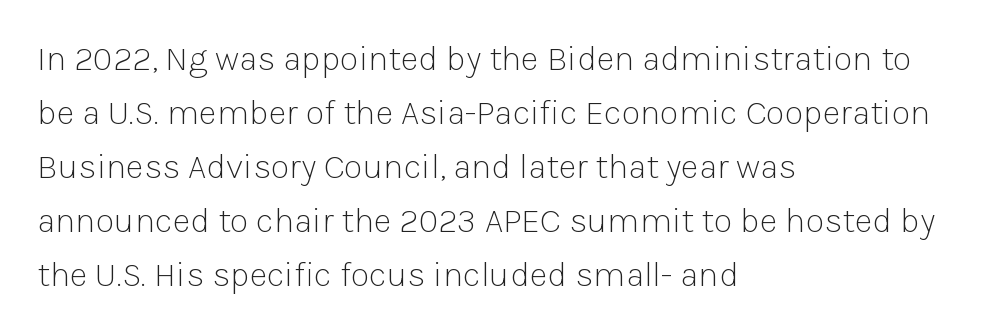
{"serif": "no", "italic": "no", "bold": "no", "weight": "light", "width": "normal", "stroke_contrast": "low", "x_height": "medium", "monospaced": "no", "underline": "no", "align": "left", "line_spacing": "normal", "line_spacing_ratio": 1.54, "letter_spacing": "normal", "letter_spacing_em": 0.0, "glyph_px": 35}
